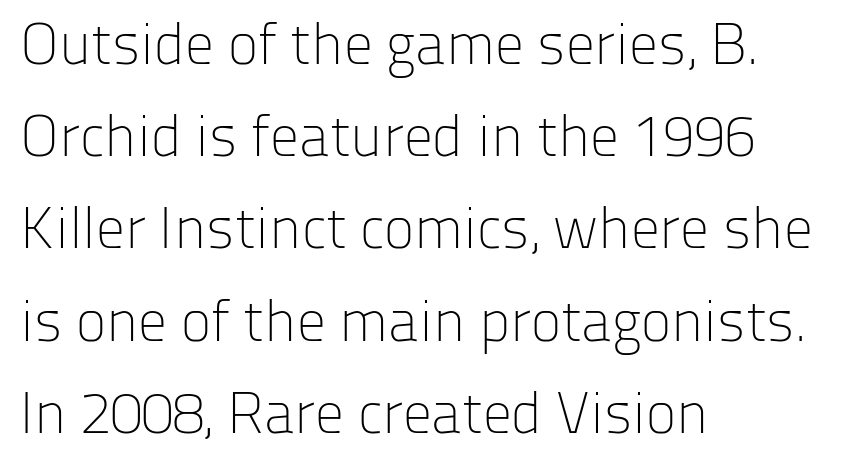
The image shows 58 px light sans-serif type, upright; set left-aligned, normal line spacing (1.59x), normal letter spacing, not underlined; low stroke contrast and a medium x-height.
